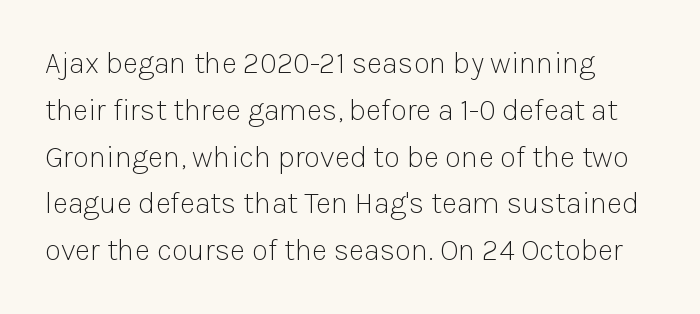
Q: Is the text bold? A: No.
Q: Is the text italic (slanted)? A: No, it is upright.
Q: Is the typeface a serif or a sans-serif typeface? A: Sans-serif.
Q: Is the text underlined? A: No.
Q: Is the spacing between letters normal or unusually wide? A: Normal.
Q: Is the spacing between lines tight, normal or loose? A: Normal.
Q: Width (condensed, normal, or wide)? A: Normal.
Q: Stroke contrast? A: Low.
Q: x-height? A: Medium.
Q: Monospaced? A: No.
